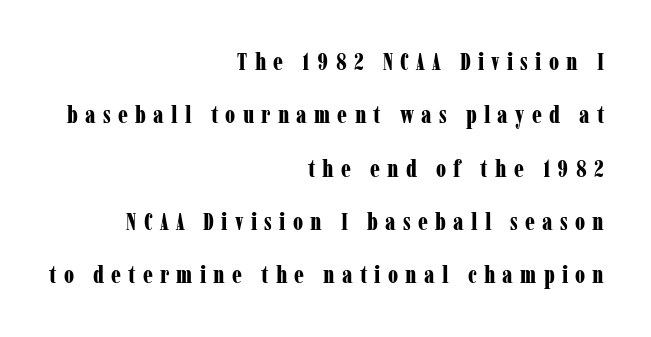
Letter spacing: wide. Baseline-to-baseline distance is far greater than the letter height. Honestly, there is no underline to notice here at all. The passage is arranged like a letterhead date or caption credit — flush right. It's the straight-up-and-down kind of type. A dark, heavy texture on the line: the type is bold.
